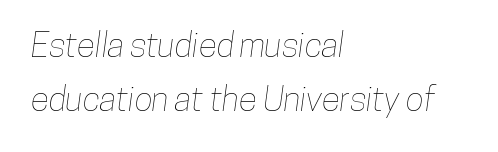
{"width": "condensed", "stroke_contrast": "low", "x_height": "medium", "monospaced": "no", "underline": "no", "align": "left", "line_spacing": "normal", "line_spacing_ratio": 1.59, "letter_spacing": "normal", "letter_spacing_em": 0.0, "glyph_px": 34}
